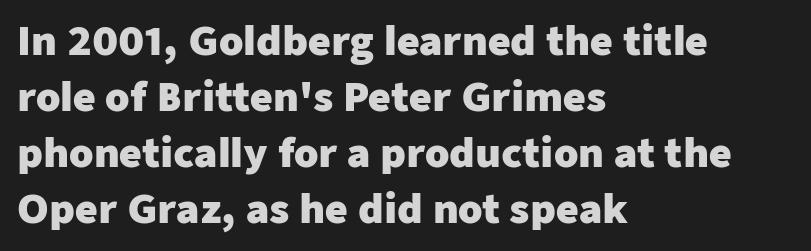
Interline gaps are of average width in this sample. Typeset ragged right — the left edge is the straight one. Typographic density is high because the face is bold. The face used here is rendered with its standard letterfit.
